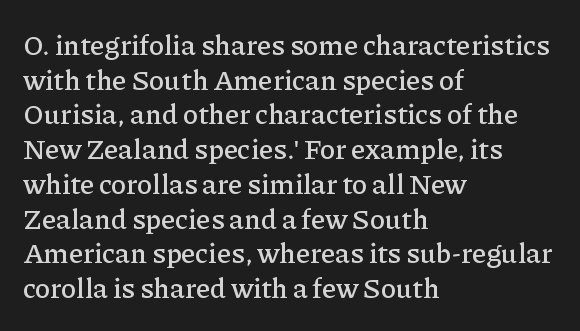
{"serif": "yes", "italic": "no", "width": "normal", "stroke_contrast": "low", "x_height": "medium", "monospaced": "no", "underline": "no", "align": "left", "line_spacing_ratio": 1.24, "letter_spacing": "normal", "letter_spacing_em": 0.0, "glyph_px": 28}
